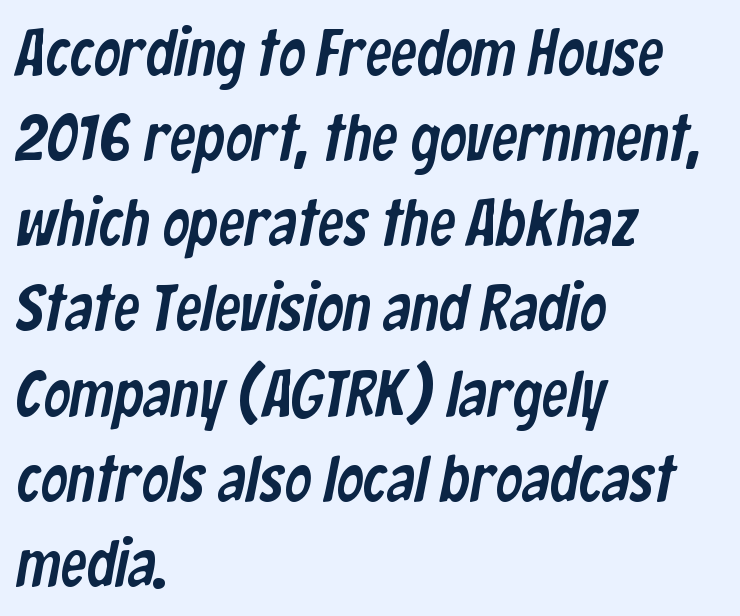
{"serif": "no", "width": "condensed", "stroke_contrast": "low", "x_height": "medium", "monospaced": "no", "underline": "no", "align": "left", "line_spacing": "normal", "line_spacing_ratio": 1.29, "letter_spacing": "normal", "letter_spacing_em": 0.0, "glyph_px": 66}
